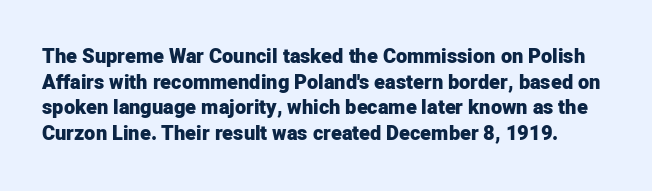
Bare-footed words on every line. Style check: upright. Summary of weight: heavy, a full bold. Tracking value appears to be zero — textbook default spacing. Baseline-to-baseline distance is the conventional proportion of letter height.
